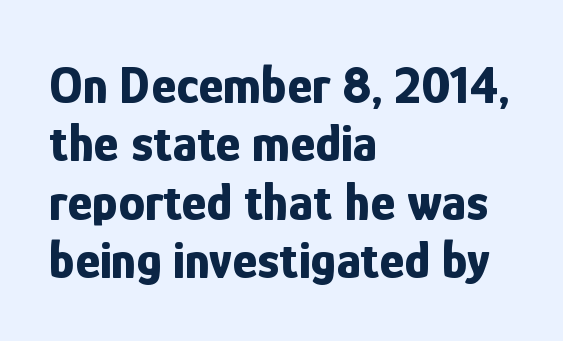
The image shows 53 px bold, condensed sans-serif type, upright; set left-aligned, tight line spacing (1.1x), normal letter spacing, not underlined; low stroke contrast and a medium x-height.
